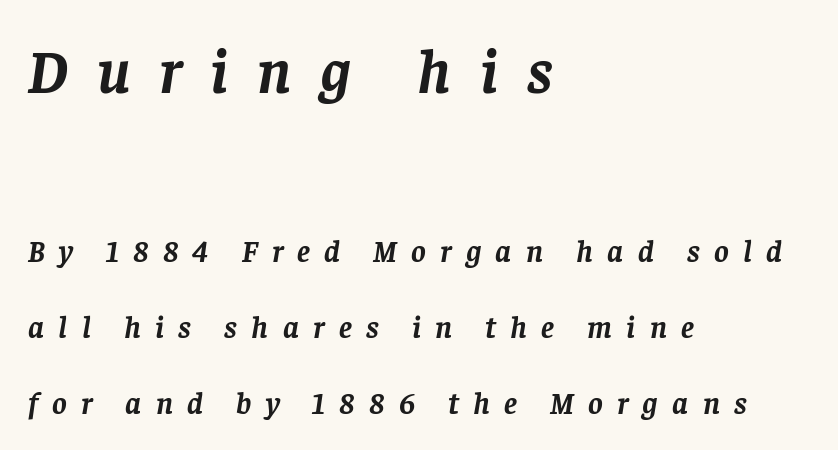
{"serif": "yes", "italic": "yes", "lean": "right", "slant_degrees": 8, "bold": "yes", "weight": "semibold", "width": "normal", "stroke_contrast": "low", "x_height": "large", "monospaced": "no", "underline": "no", "align": "left", "line_spacing": "loose", "line_spacing_ratio": 2.45, "letter_spacing": "wide", "letter_spacing_em": 0.46, "larger_block": "first", "size_ratio": 2.0, "glyph_px": 62}
